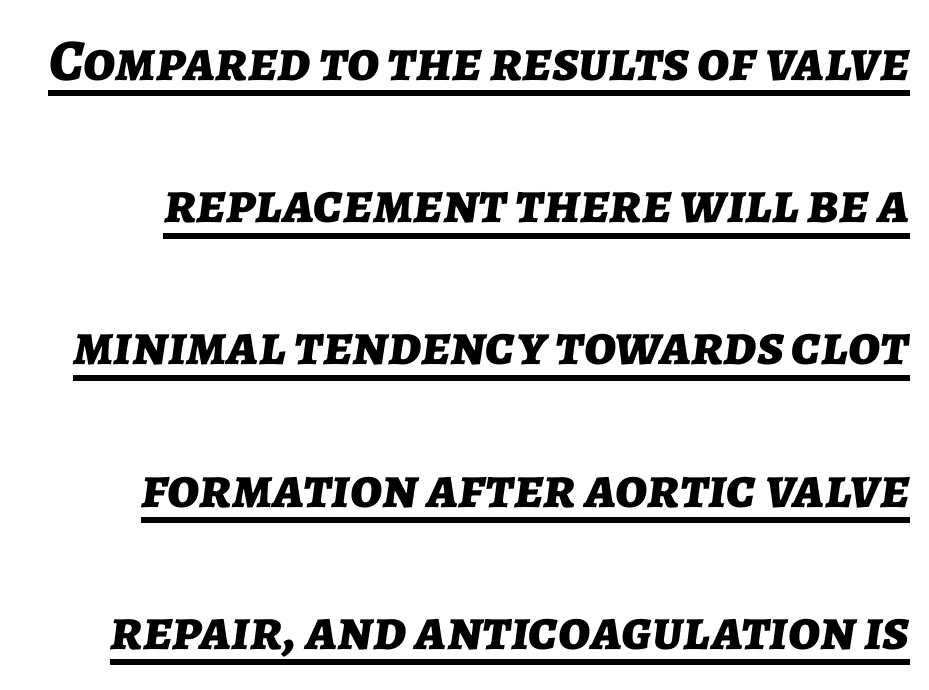
{"italic": "yes", "lean": "right", "slant_degrees": 7, "bold": "yes", "weight": "bold", "width": "normal", "stroke_contrast": "low", "x_height": "medium", "monospaced": "no", "underline": "yes", "line_spacing": "loose", "line_spacing_ratio": 2.41, "letter_spacing": "normal", "letter_spacing_em": 0.0, "glyph_px": 59}
